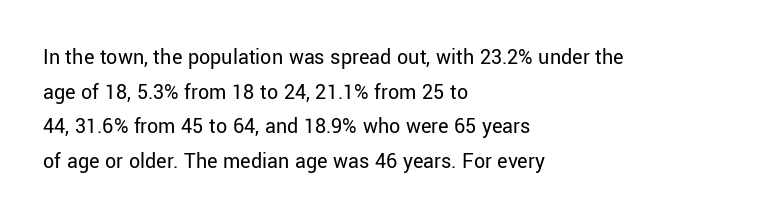
{"italic": "no", "bold": "no", "underline": "no", "align": "left", "line_spacing": "normal", "line_spacing_ratio": 1.57, "letter_spacing": "normal", "letter_spacing_em": 0.0, "glyph_px": 22}
